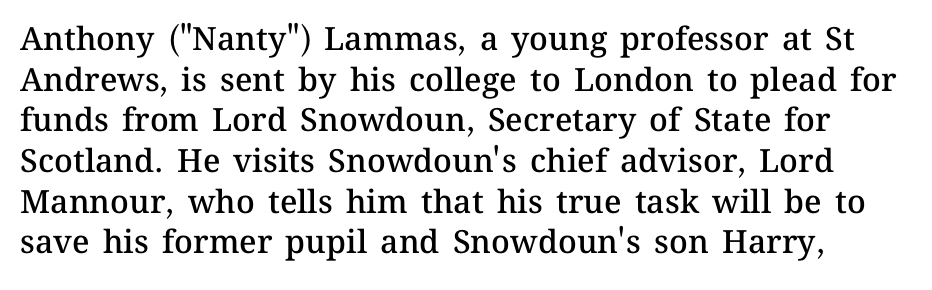
Q: Is the text bold? A: Semi-bold.
Q: Is the text italic (slanted)? A: No, it is upright.
Q: Is the text underlined? A: No.
Q: Is the spacing between letters normal or unusually wide? A: Normal.
Q: Is the spacing between lines tight, normal or loose? A: Normal.
Q: Width (condensed, normal, or wide)? A: Normal.
Q: Stroke contrast? A: Medium.
Q: x-height? A: Medium.
Q: Monospaced? A: No.
